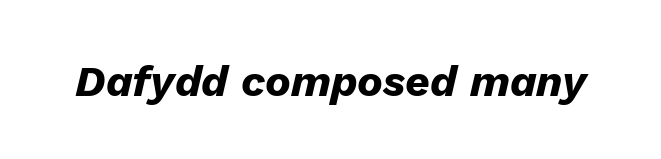
{"italic": "yes", "lean": "right", "slant_degrees": 13, "bold": "yes", "weight": "heavy", "width": "normal", "stroke_contrast": "low", "x_height": "medium", "monospaced": "no", "underline": "no", "letter_spacing": "normal", "letter_spacing_em": 0.0, "glyph_px": 43}
